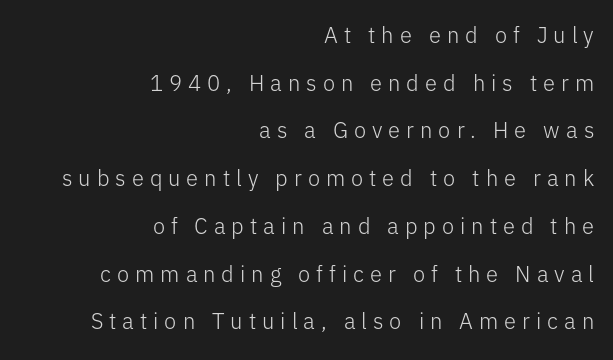
{"italic": "no", "bold": "no", "underline": "no", "align": "right", "line_spacing": "loose", "line_spacing_ratio": 2.17, "letter_spacing": "wide", "letter_spacing_em": 0.27, "glyph_px": 22}
